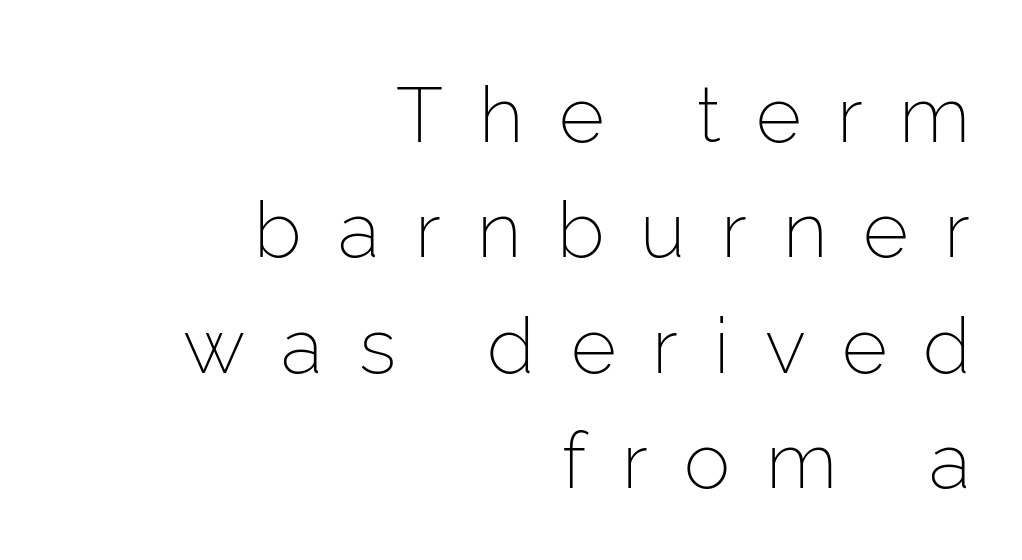
Q: Is the text bold? A: No.
Q: Is the text italic (slanted)? A: No, it is upright.
Q: Is the typeface a serif or a sans-serif typeface? A: Sans-serif.
Q: Is the text underlined? A: No.
Q: How is the paragraph aligned? A: Right-aligned.
Q: Is the spacing between letters normal or unusually wide? A: Unusually wide.
Q: Is the spacing between lines tight, normal or loose? A: Normal.
Q: Width (condensed, normal, or wide)? A: Normal.
Q: Stroke contrast? A: Low.
Q: x-height? A: Medium.
Q: Monospaced? A: No.
